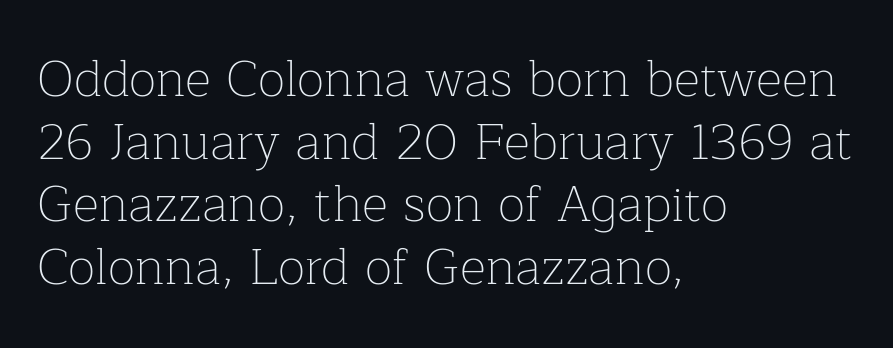
Q: Is the text bold? A: No.
Q: Is the text italic (slanted)? A: No, it is upright.
Q: Is the typeface a serif or a sans-serif typeface? A: Serif.
Q: Is the text underlined? A: No.
Q: How is the paragraph aligned? A: Left-aligned.
Q: Is the spacing between letters normal or unusually wide? A: Normal.
Q: Width (condensed, normal, or wide)? A: Normal.
Q: Stroke contrast? A: Low.
Q: x-height? A: Medium.
Q: Monospaced? A: No.
